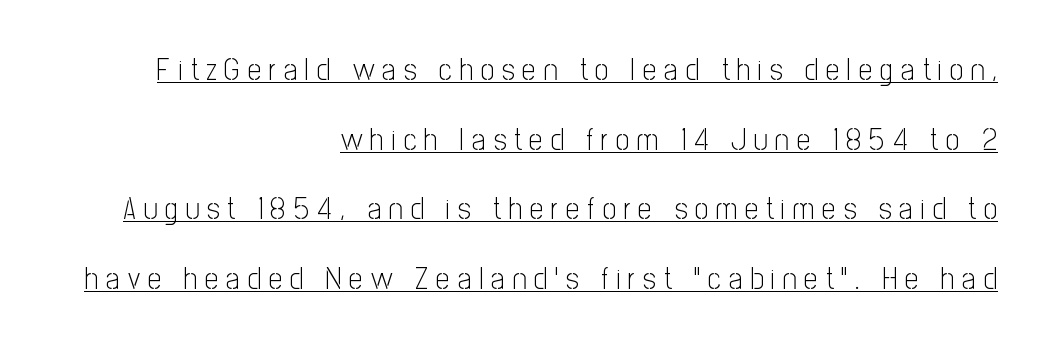
Check where the strokes stop: nothing finishes them off — pure sans. In designer terms, the underline attribute is active on this setting. The face used here is proportionally spaced, like ordinary book or web type. This is the regular roman posture of the typeface.
